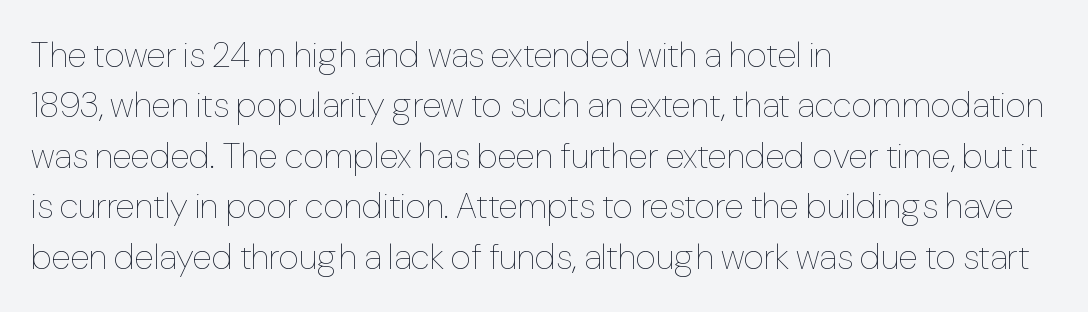
Q: Is the text bold? A: No.
Q: Is the text italic (slanted)? A: No, it is upright.
Q: Is the text underlined? A: No.
Q: How is the paragraph aligned? A: Left-aligned.
Q: Is the spacing between letters normal or unusually wide? A: Normal.
Q: Is the spacing between lines tight, normal or loose? A: Normal.
Q: Width (condensed, normal, or wide)? A: Condensed.
Q: Stroke contrast? A: Low.
Q: x-height? A: Medium.
Q: Monospaced? A: No.
